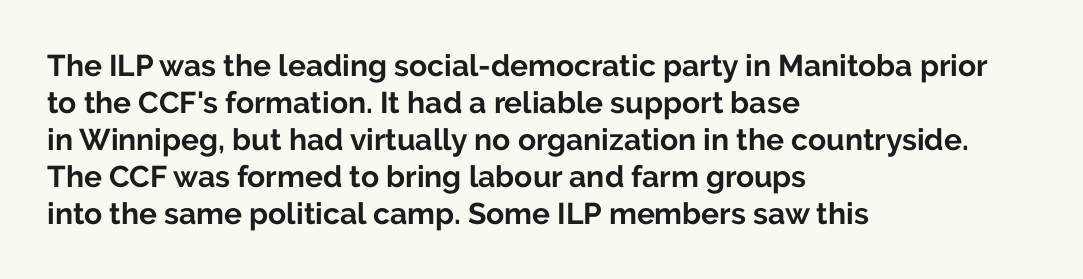
Q: Is the text bold? A: Yes.
Q: Is the text italic (slanted)? A: No, it is upright.
Q: Is the typeface a serif or a sans-serif typeface? A: Sans-serif.
Q: Is the text underlined? A: No.
Q: How is the paragraph aligned? A: Left-aligned.
Q: Is the spacing between letters normal or unusually wide? A: Normal.
Q: Width (condensed, normal, or wide)? A: Normal.
Q: Stroke contrast? A: Low.
Q: x-height? A: Medium.
Q: Monospaced? A: No.
